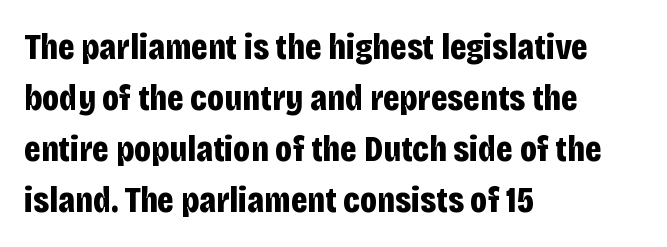
The image shows 37 px bold, condensed sans-serif type, upright; set left-aligned, normal line spacing (1.38x), normal letter spacing, not underlined; low stroke contrast and a large x-height.
